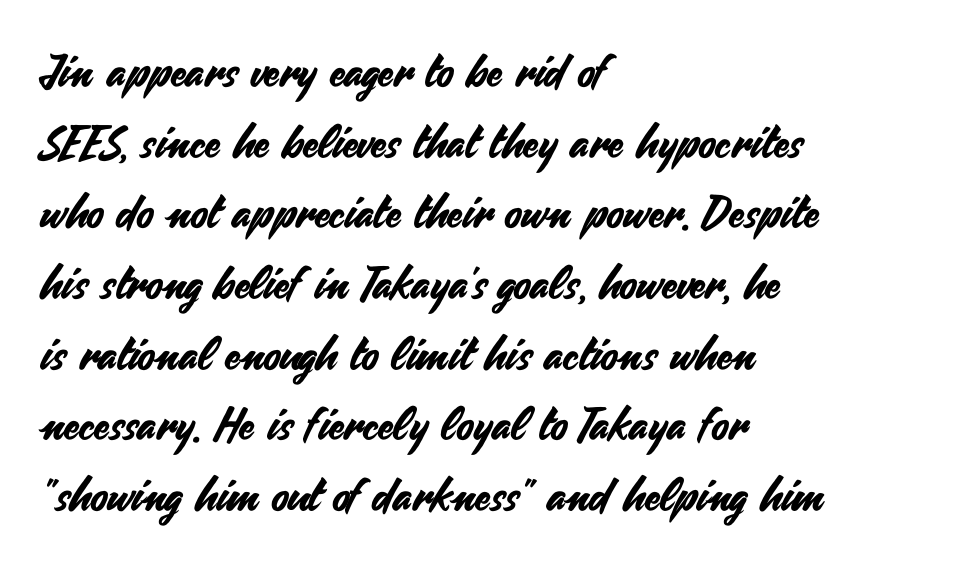
Plain, unruled lines of type. The setting favours the left margin, as ordinary paragraphs usually do. Spacing verdict: proportional, widths tailored to each character. Nothing unusual about the tracking: characters are spaced as the font intends.
